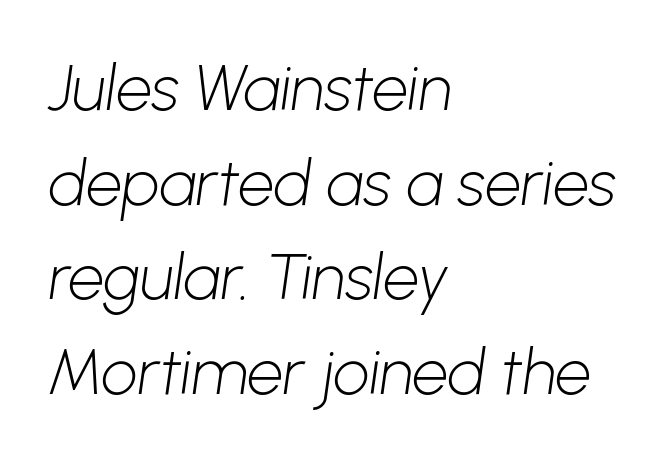
{"serif": "no", "bold": "no", "weight": "light", "width": "normal", "stroke_contrast": "low", "x_height": "medium", "monospaced": "no", "underline": "no", "align": "left", "line_spacing": "normal", "line_spacing_ratio": 1.48, "letter_spacing": "normal", "letter_spacing_em": 0.0, "glyph_px": 64}
